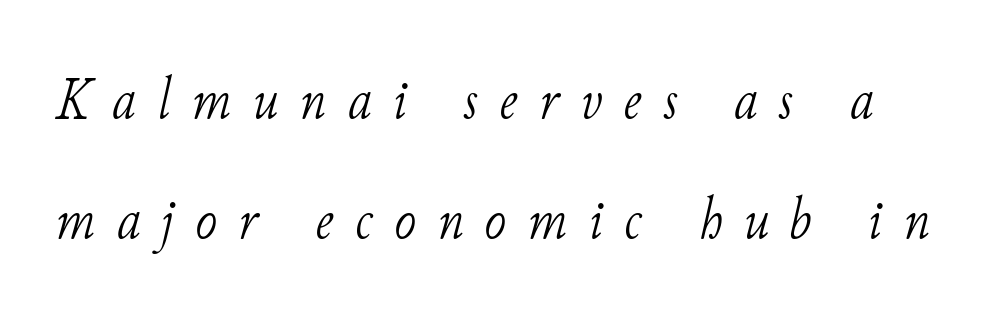
Q: Is the text bold? A: No.
Q: Is the text italic (slanted)? A: Yes, it leans right by about 11 degrees.
Q: Is the typeface a serif or a sans-serif typeface? A: Serif.
Q: Is the text underlined? A: No.
Q: Is the spacing between letters normal or unusually wide? A: Unusually wide.
Q: Is the spacing between lines tight, normal or loose? A: Loose.
Q: Width (condensed, normal, or wide)? A: Normal.
Q: Stroke contrast? A: Low.
Q: x-height? A: Small.
Q: Monospaced? A: No.
